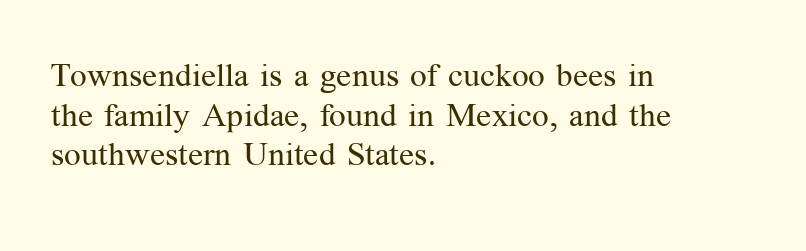
The image shows 33 px regular-weight serif type, upright; set left-aligned, line spacing 1.2x, normal letter spacing, not underlined; medium stroke contrast and a medium x-height.
